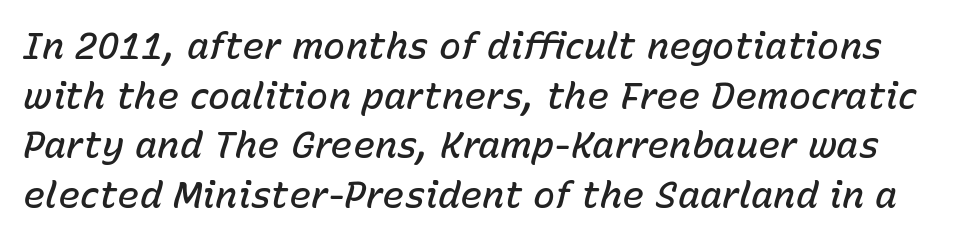
{"italic": "yes", "lean": "right", "slant_degrees": 15, "bold": "semi", "weight": "semibold", "width": "normal", "stroke_contrast": "low", "x_height": "medium", "monospaced": "no", "underline": "no", "line_spacing": "normal", "line_spacing_ratio": 1.34, "letter_spacing": "normal", "letter_spacing_em": 0.0, "glyph_px": 37}
